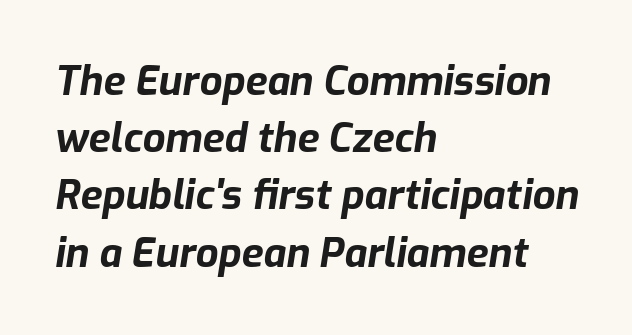
{"italic": "yes", "lean": "right", "slant_degrees": 9, "bold": "yes", "weight": "bold", "width": "normal", "stroke_contrast": "low", "x_height": "medium", "monospaced": "no", "underline": "no", "align": "left", "line_spacing": "normal", "line_spacing_ratio": 1.43, "letter_spacing": "normal", "letter_spacing_em": 0.0, "glyph_px": 40}
